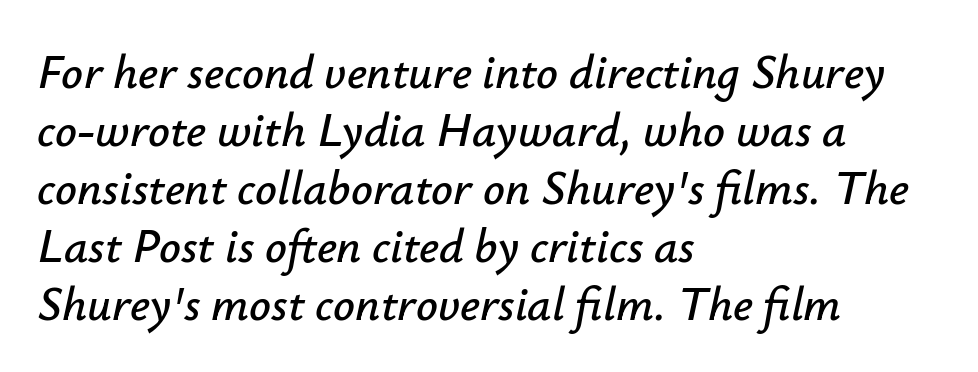
{"italic": "yes", "lean": "right", "slant_degrees": 12, "width": "normal", "stroke_contrast": "low", "x_height": "small", "monospaced": "no", "underline": "no", "align": "left", "line_spacing_ratio": 1.21, "letter_spacing": "normal", "letter_spacing_em": 0.0, "glyph_px": 48}
